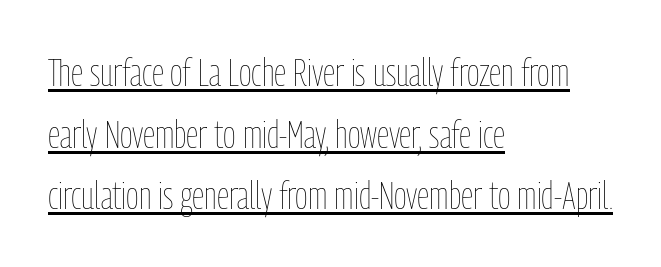
Q: Is the text bold? A: No.
Q: Is the text italic (slanted)? A: No, it is upright.
Q: Is the text underlined? A: Yes.
Q: How is the paragraph aligned? A: Left-aligned.
Q: Is the spacing between letters normal or unusually wide? A: Normal.
Q: Is the spacing between lines tight, normal or loose? A: Normal.
Q: Width (condensed, normal, or wide)? A: Condensed.
Q: Stroke contrast? A: Low.
Q: x-height? A: Medium.
Q: Monospaced? A: No.
